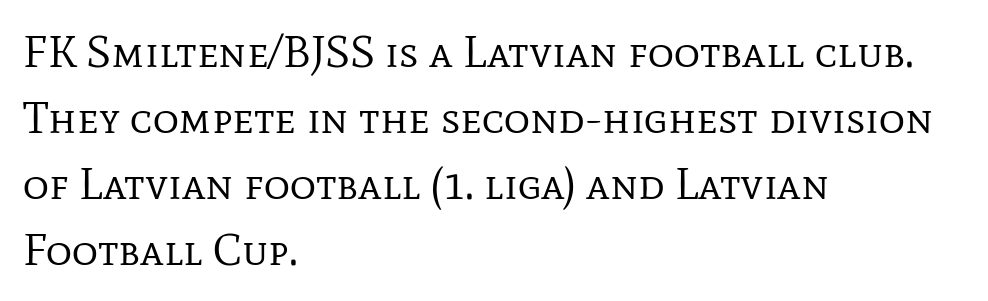
A typesetter would call this proportional, since set widths differ per character. The cut favours lightness, reaching ordinary text weight at its darkest. This sample uses an upright cut, with every glyph sitting square on the baseline. This rendering uses left alignment, leaving the right contour irregular. The space between consecutive lines is moderate.
